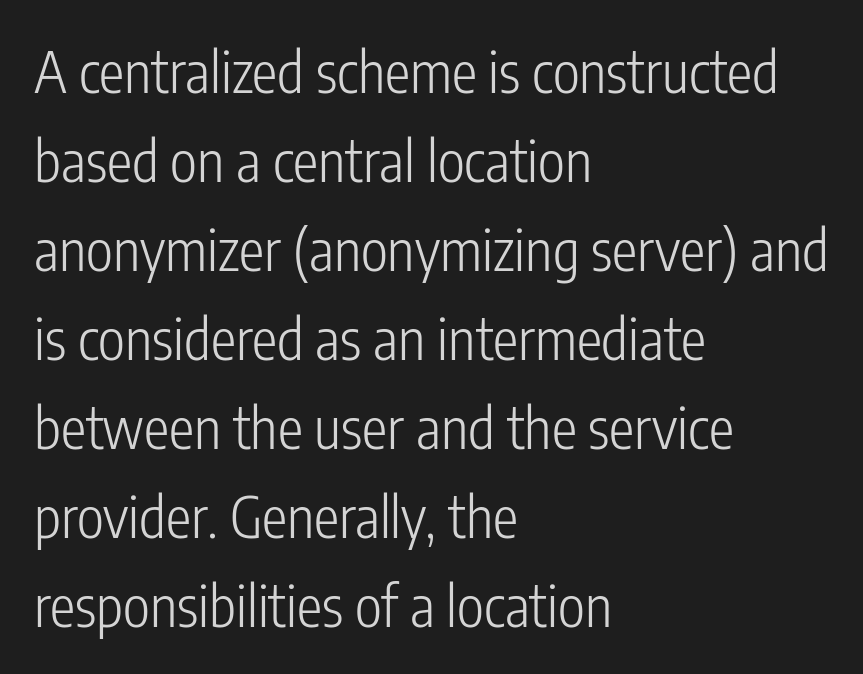
Q: Is the text bold? A: No.
Q: Is the text italic (slanted)? A: No, it is upright.
Q: Is the typeface a serif or a sans-serif typeface? A: Sans-serif.
Q: Is the text underlined? A: No.
Q: How is the paragraph aligned? A: Left-aligned.
Q: Is the spacing between letters normal or unusually wide? A: Normal.
Q: Is the spacing between lines tight, normal or loose? A: Normal.
Q: Width (condensed, normal, or wide)? A: Condensed.
Q: Stroke contrast? A: Low.
Q: x-height? A: Medium.
Q: Monospaced? A: No.
